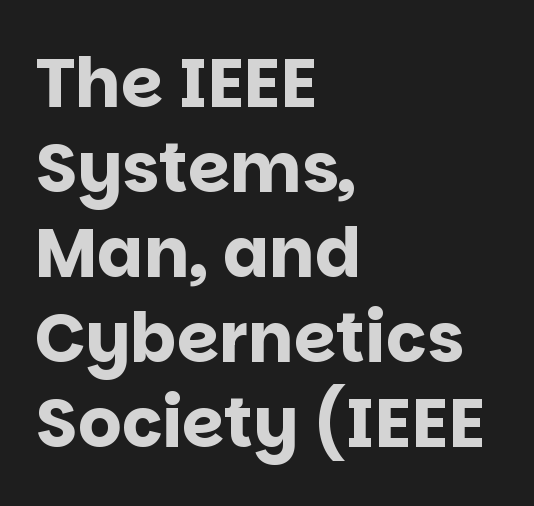
This sample is left-justified, so line endings fall wherever the words run out. Baseline-to-baseline distance is the conventional proportion of letter height. Nope, not italic — everything's standing straight. Letter spacing: default. The passage shown is typed in a proportional face where columns would drift.
